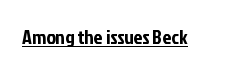
Q: Is the text italic (slanted)? A: No, it is upright.
Q: Is the text underlined? A: Yes.
Q: Is the spacing between letters normal or unusually wide? A: Normal.
